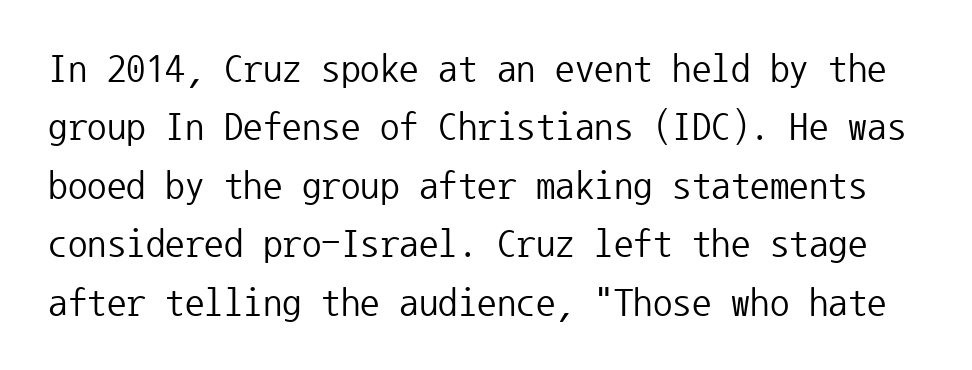
Q: Is the text bold? A: No.
Q: Is the text italic (slanted)? A: No, it is upright.
Q: Is the typeface a serif or a sans-serif typeface? A: Sans-serif.
Q: Is the text underlined? A: No.
Q: Is the spacing between letters normal or unusually wide? A: Normal.
Q: Is the spacing between lines tight, normal or loose? A: Normal.
Q: Width (condensed, normal, or wide)? A: Normal.
Q: Stroke contrast? A: Low.
Q: x-height? A: Medium.
Q: Monospaced? A: Yes.
